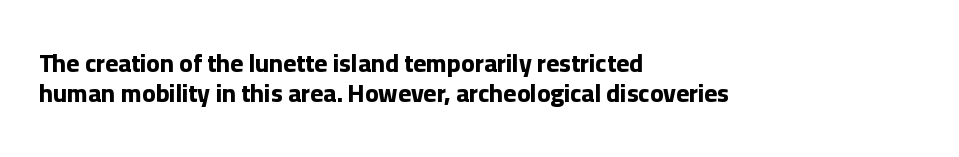
The image shows 25 px bold type, upright; set left-aligned, line spacing 1.21x, normal letter spacing, not underlined.
